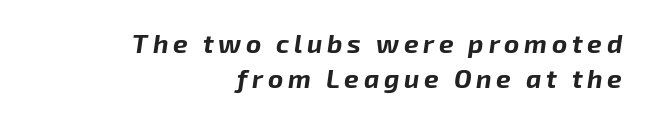
Q: Is the text bold? A: Yes.
Q: Is the text italic (slanted)? A: Yes, it leans right by about 8 degrees.
Q: Is the text underlined? A: No.
Q: How is the paragraph aligned? A: Right-aligned.
Q: Is the spacing between lines tight, normal or loose? A: Normal.
